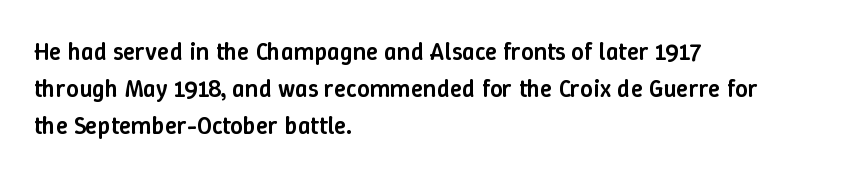
Normally led — the rows are evenly, conventionally spaced. Strokes here are thickened, but only to semibold level. Tracking value appears to be zero — textbook default spacing. A roman cut, with each character standing at attention. Teacher's note: observe the even left margin — that is flush-left alignment.
